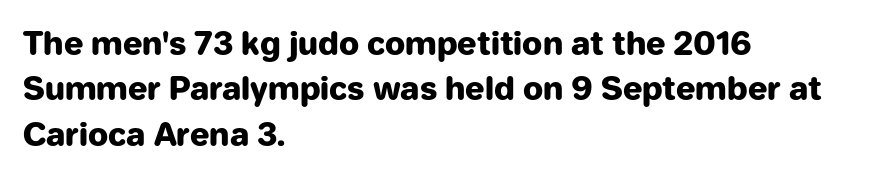
The image shows 32 px heavy sans-serif type, upright; set left-aligned, normal line spacing (1.42x), normal letter spacing, not underlined; low stroke contrast and a medium x-height.
